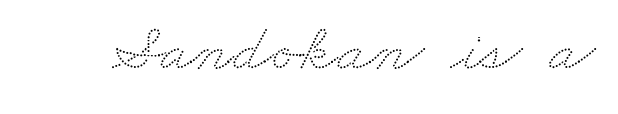
The image shows 67 px wide type; set normal letter spacing, not underlined; low stroke contrast and a small x-height.
